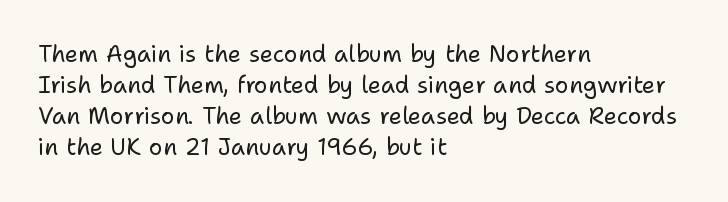
Q: Is the text bold? A: No.
Q: Is the text italic (slanted)? A: No, it is upright.
Q: Is the text underlined? A: No.
Q: How is the paragraph aligned? A: Left-aligned.
Q: Is the spacing between letters normal or unusually wide? A: Normal.
Q: Is the spacing between lines tight, normal or loose? A: Normal.
